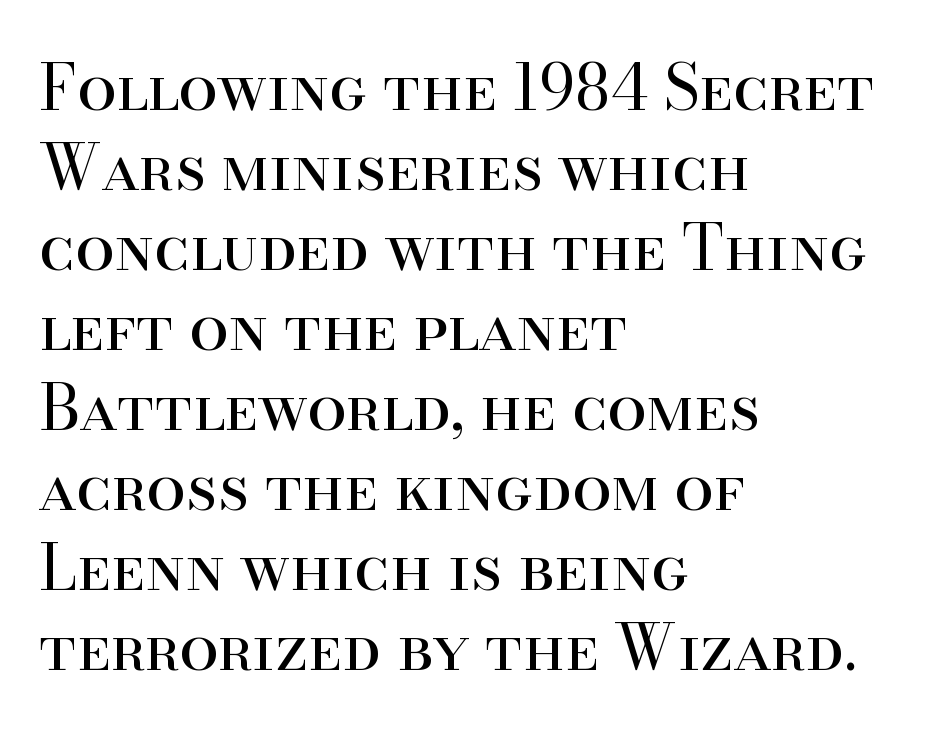
{"serif": "yes", "italic": "no", "bold": "no", "weight": "regular", "width": "normal", "stroke_contrast": "high", "x_height": "small", "monospaced": "no", "underline": "no", "align": "left", "line_spacing": "normal", "line_spacing_ratio": 1.27, "letter_spacing": "normal", "letter_spacing_em": 0.0, "glyph_px": 63}
